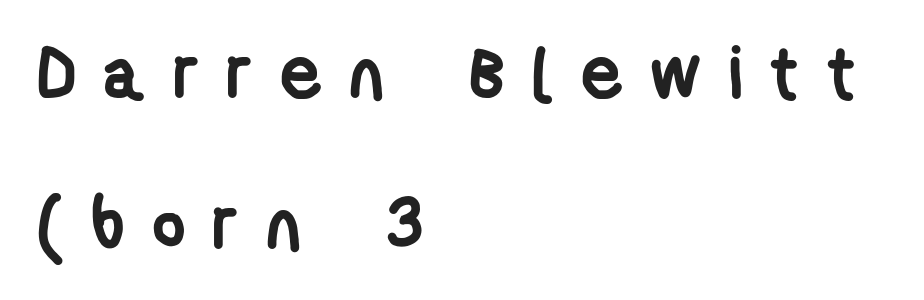
Q: Is the text bold? A: Yes.
Q: Is the typeface a serif or a sans-serif typeface? A: Sans-serif.
Q: Is the text underlined? A: No.
Q: How is the paragraph aligned? A: Left-aligned.
Q: Is the spacing between letters normal or unusually wide? A: Unusually wide.
Q: Is the spacing between lines tight, normal or loose? A: Loose.
Q: Width (condensed, normal, or wide)? A: Condensed.
Q: Stroke contrast? A: Low.
Q: x-height? A: Medium.
Q: Monospaced? A: No.
